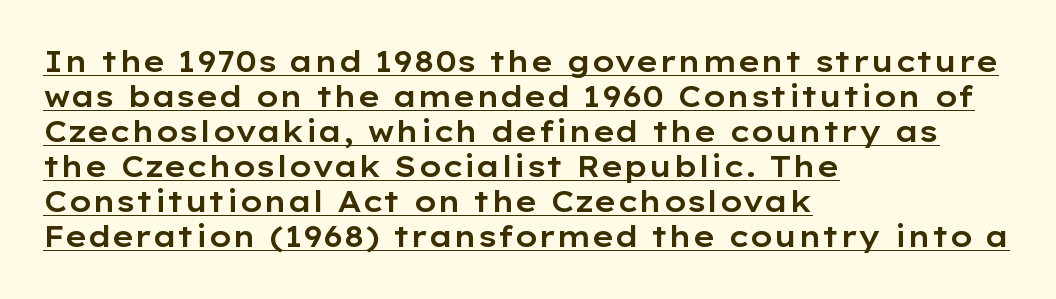
{"serif": "no", "italic": "no", "width": "wide", "stroke_contrast": "low", "x_height": "medium", "monospaced": "no", "underline": "yes", "align": "left", "line_spacing_ratio": 1.21, "letter_spacing": "normal", "letter_spacing_em": 0.0, "glyph_px": 29}
